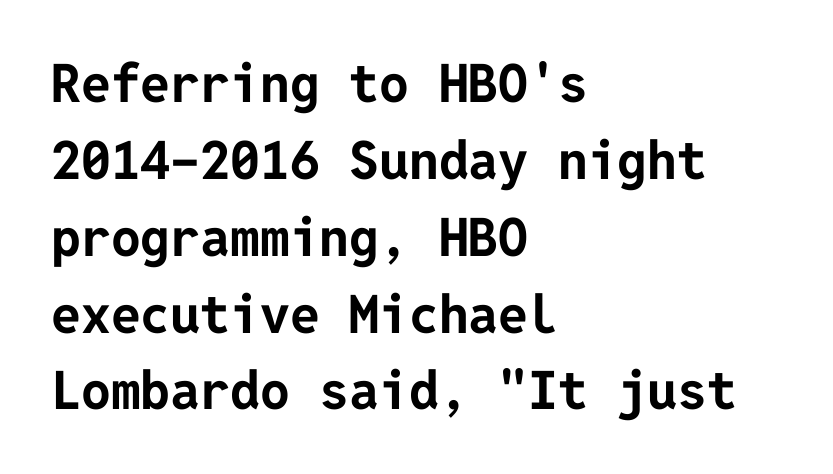
One glance says typical: line gaps are just what's usual. Every character sits straight up, as roman type does. Plenty of ink on the page — the face is bold. The space beneath each line is pristine and unruled.
